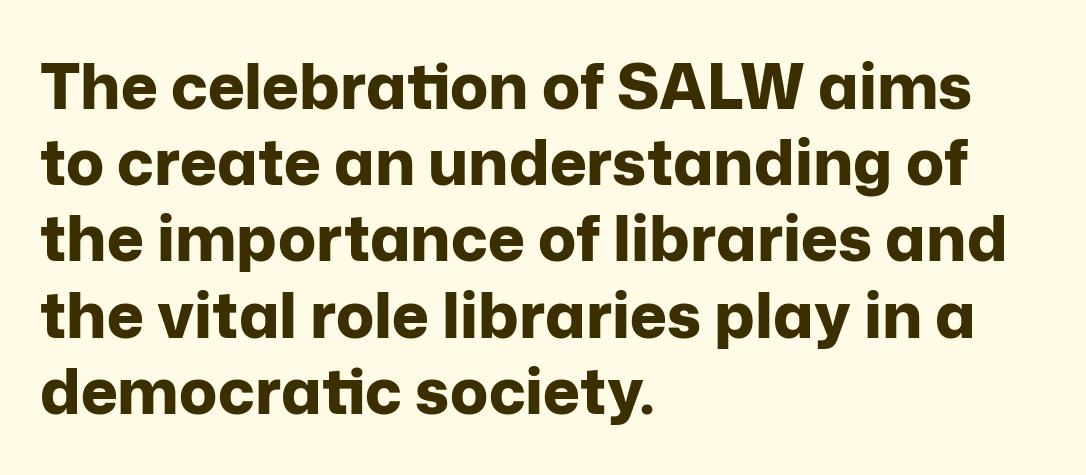
Q: Is the text bold? A: Yes.
Q: Is the text italic (slanted)? A: No, it is upright.
Q: Is the typeface a serif or a sans-serif typeface? A: Sans-serif.
Q: Is the text underlined? A: No.
Q: How is the paragraph aligned? A: Left-aligned.
Q: Is the spacing between letters normal or unusually wide? A: Normal.
Q: Width (condensed, normal, or wide)? A: Normal.
Q: Stroke contrast? A: Low.
Q: x-height? A: Medium.
Q: Monospaced? A: No.
